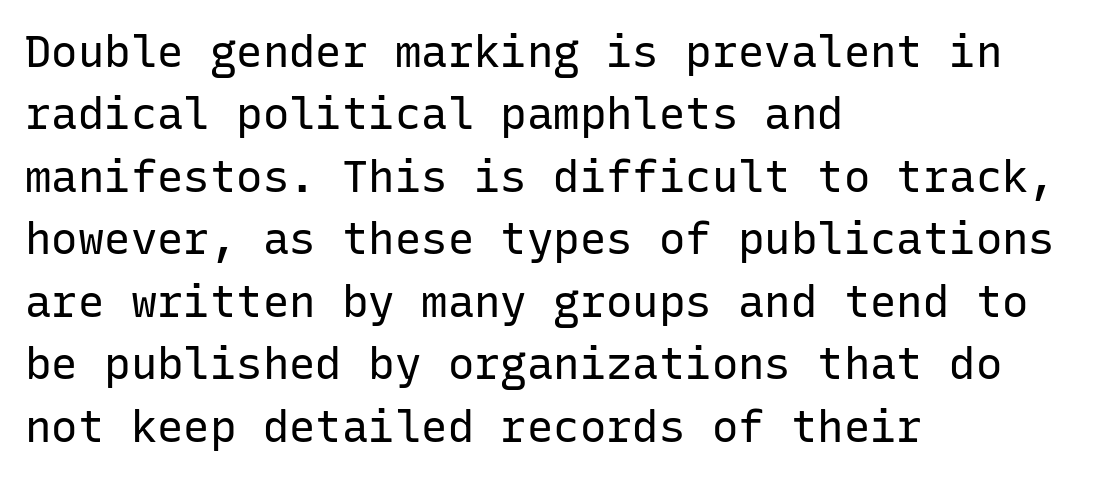
The paragraph has a hard left edge and a soft right edge. These lines are rendered in a fixed-pitch font. The font's upright variant was chosen for this text. Stems here are at most as thick as an everyday book face. The area under the type is left untouched. What stands out about the letter spacing? Nothing — it is the standard amount.
